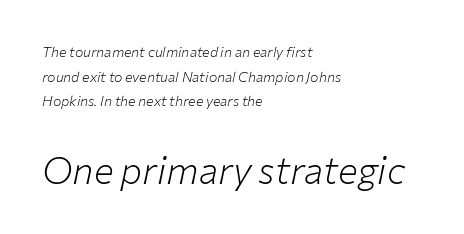
{"italic": "yes", "lean": "right", "slant_degrees": 12, "bold": "no", "weight": "light", "width": "normal", "stroke_contrast": "low", "x_height": "medium", "monospaced": "no", "underline": "no", "align": "left", "line_spacing_ratio": 1.76, "letter_spacing": "normal", "letter_spacing_em": 0.0, "larger_block": "second", "size_ratio": 2.64, "glyph_px": 37}
